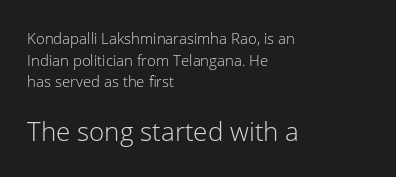
Q: Is the text bold? A: No.
Q: Is the text italic (slanted)? A: No, it is upright.
Q: Is the text underlined? A: No.
Q: How is the paragraph aligned? A: Left-aligned.
Q: Is the spacing between letters normal or unusually wide? A: Normal.
Q: Is the spacing between lines tight, normal or loose? A: Normal.
Q: Which block of text is set in a larger size, the first (top) or the second (bottom)? A: The second (bottom) one.
